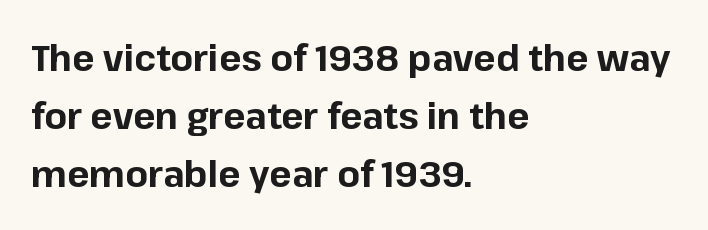
The image shows 37 px bold sans-serif type, upright; set left-aligned, normal line spacing (1.57x), normal letter spacing, not underlined; low stroke contrast and a medium x-height.
